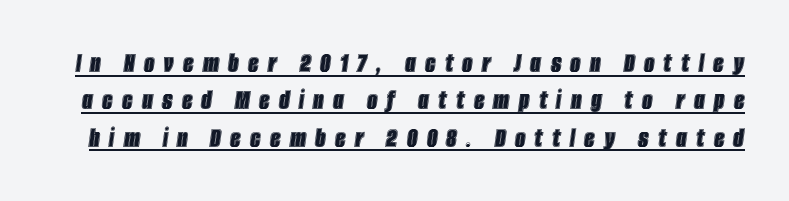
{"italic": "yes", "lean": "right", "slant_degrees": 8, "width": "condensed", "x_height": "large", "monospaced": "no", "underline": "yes", "line_spacing": "normal", "line_spacing_ratio": 1.29, "letter_spacing": "wide", "letter_spacing_em": 0.32, "glyph_px": 29}
